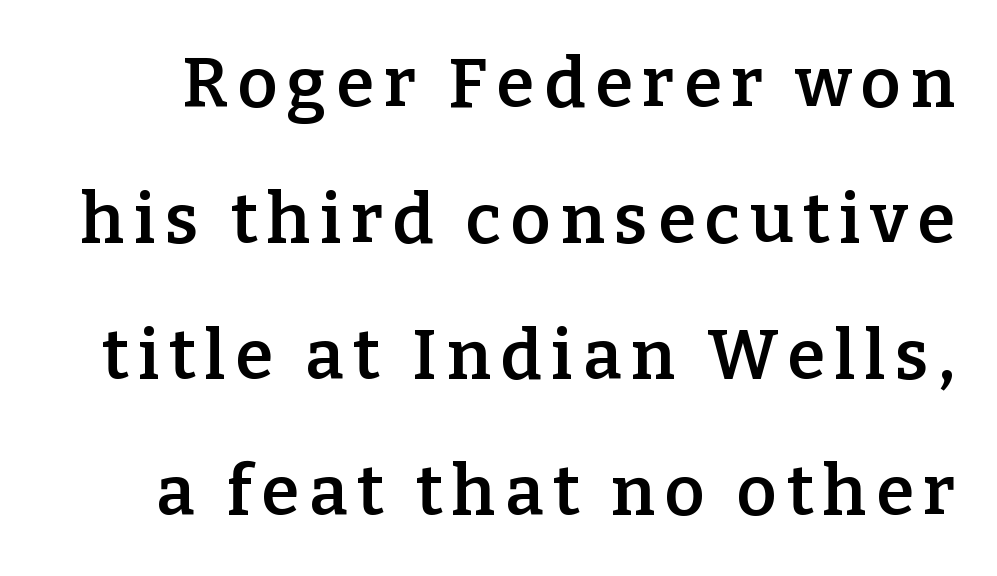
{"serif": "yes", "italic": "no", "bold": "semi", "weight": "semibold", "width": "normal", "stroke_contrast": "low", "x_height": "medium", "monospaced": "no", "underline": "no", "line_spacing": "loose", "line_spacing_ratio": 1.97, "glyph_px": 69}
